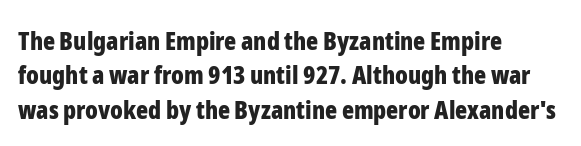
Plain, unruled lines of type. Italic: no, the glyphs are upright roman. The face used here has the dense, thick strokes of a bold. Compared with typical paragraphs, the rows here are spaced about the same. The paragraph has a hard left edge and a soft right edge. Here the glyphs are tracked normally, forming tight word shapes.
